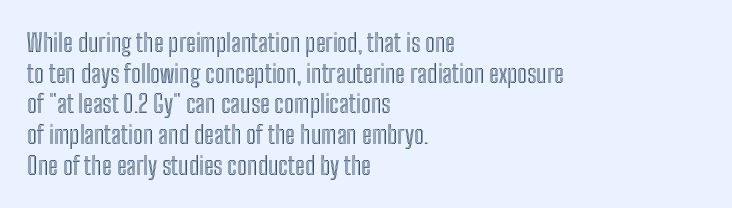
{"italic": "no", "underline": "no", "align": "left", "line_spacing_ratio": 1.23, "letter_spacing": "normal", "letter_spacing_em": 0.0, "glyph_px": 25}
